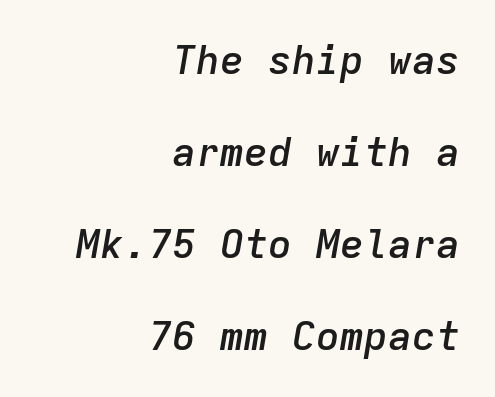
{"italic": "yes", "lean": "right", "slant_degrees": 9, "bold": "semi", "weight": "semibold", "width": "normal", "stroke_contrast": "low", "x_height": "medium", "monospaced": "yes", "underline": "no", "align": "right", "line_spacing": "loose", "line_spacing_ratio": 2.3, "letter_spacing": "normal", "letter_spacing_em": 0.0, "glyph_px": 40}
